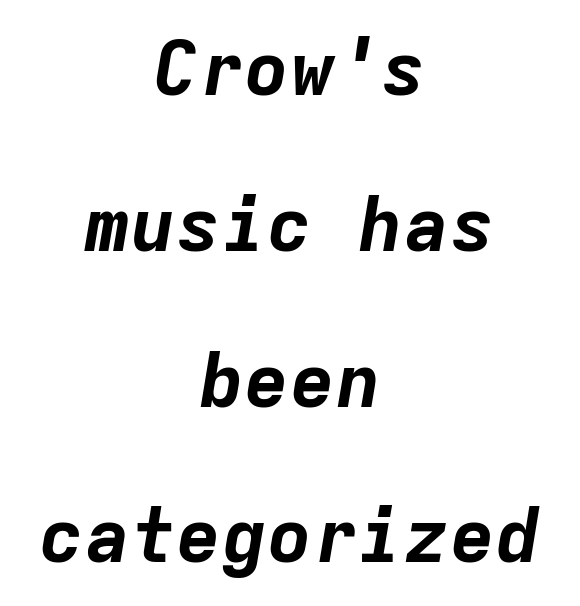
{"italic": "yes", "lean": "right", "slant_degrees": 9, "bold": "yes", "weight": "bold", "width": "normal", "stroke_contrast": "low", "x_height": "medium", "monospaced": "yes", "underline": "no", "align": "center", "line_spacing": "loose", "line_spacing_ratio": 2.05, "letter_spacing": "normal", "letter_spacing_em": 0.0, "glyph_px": 76}
